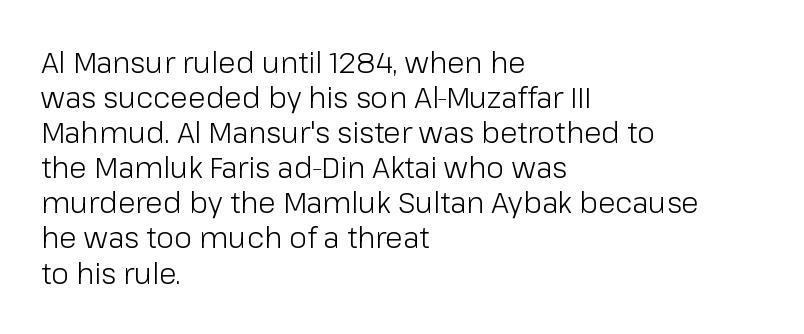
{"serif": "no", "italic": "no", "bold": "no", "weight": "light", "width": "normal", "stroke_contrast": "low", "x_height": "medium", "monospaced": "no", "underline": "no", "align": "left", "line_spacing_ratio": 1.21, "letter_spacing": "normal", "letter_spacing_em": 0.0, "glyph_px": 29}
